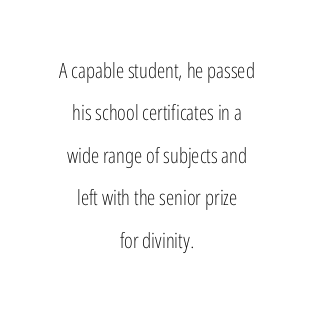
The image shows 21 px text type, upright; set centered, loose line spacing (2.02x), normal letter spacing, not underlined.
